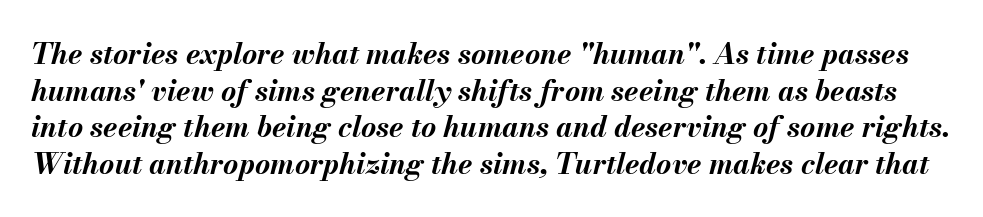
Q: Is the text bold? A: Yes.
Q: Is the text italic (slanted)? A: Yes, it leans right by about 13 degrees.
Q: Is the text underlined? A: No.
Q: Is the spacing between letters normal or unusually wide? A: Normal.
Q: Is the spacing between lines tight, normal or loose? A: Normal.
Q: Width (condensed, normal, or wide)? A: Normal.
Q: Stroke contrast? A: Medium.
Q: x-height? A: Small.
Q: Monospaced? A: No.
